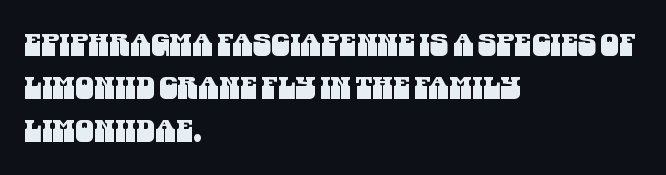
{"serif": "no", "width": "condensed", "stroke_contrast": "medium", "x_height": "large", "monospaced": "no", "underline": "no", "align": "left", "line_spacing": "normal", "line_spacing_ratio": 1.44, "letter_spacing": "normal", "letter_spacing_em": 0.0, "glyph_px": 30}
